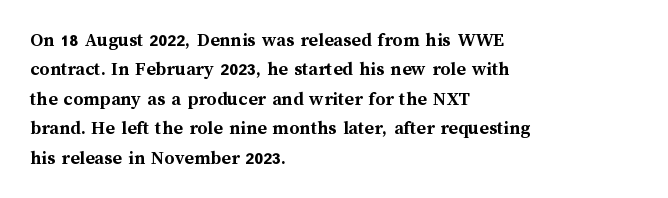
The image shows 20 px bold type, upright; set left-aligned, normal line spacing (1.47x), normal letter spacing, not underlined.
